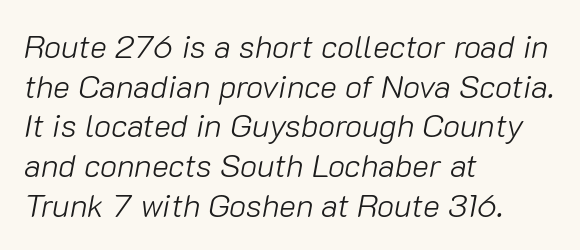
The image shows 32 px light type, italic (leaning right); set left-aligned, line spacing 1.24x, normal letter spacing, not underlined; low stroke contrast and a medium x-height.
